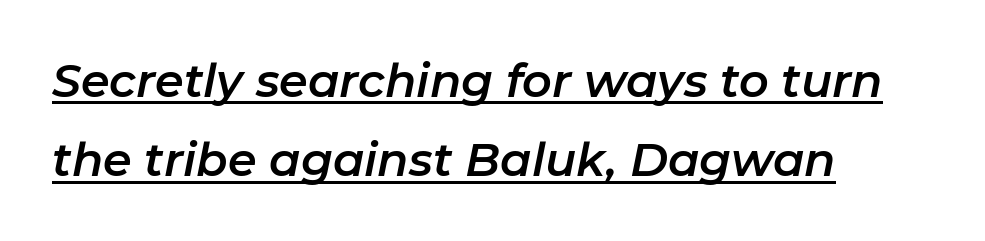
The letters advance in unequal steps, a hallmark of proportional type. Characters follow at the spacing the type designer built in. The face used here appears with an underline applied. The rendering anchors every line to the left-hand side. The passage shown leans; its letterforms are oblique.
